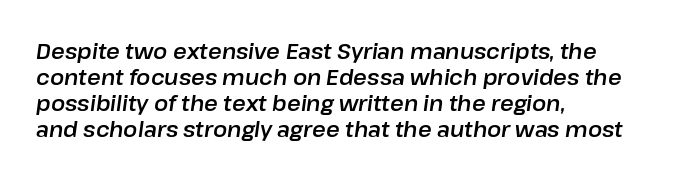
{"italic": "yes", "lean": "right", "slant_degrees": 8, "underline": "no", "align": "left", "line_spacing_ratio": 1.24, "letter_spacing": "normal", "letter_spacing_em": 0.0, "glyph_px": 21}
